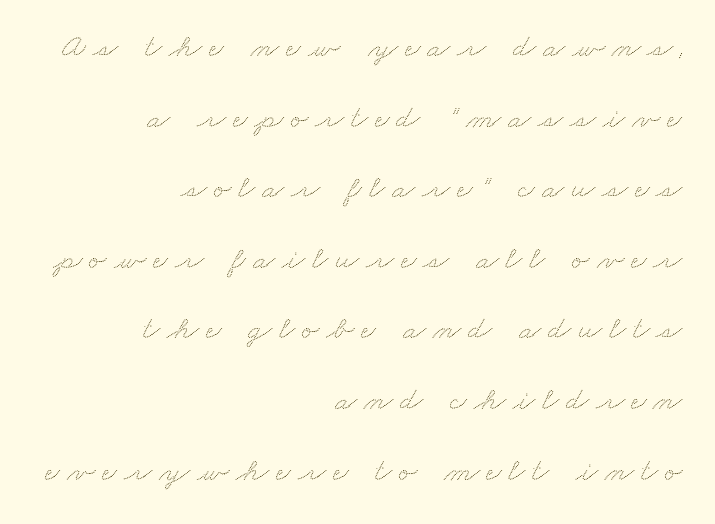
Words appear elongated and porous because spacing is wide. Nobody drew a line under any word here. The passage shown is typed in a proportional face where columns would drift. Each line ends at the same right margin while the left side varies. Airy leading.
